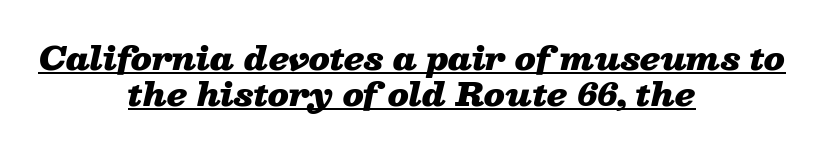
The image shows 31 px heavy, wide type, italic (leaning right); set centered, tight line spacing (1.15x), normal letter spacing, underlined; low stroke contrast and a medium x-height.
